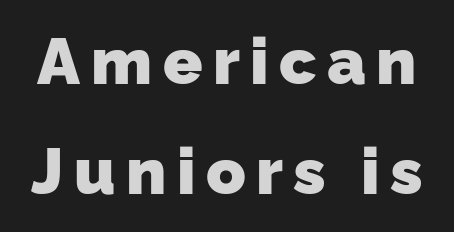
Q: Is the text bold? A: Yes.
Q: Is the typeface a serif or a sans-serif typeface? A: Sans-serif.
Q: Is the text underlined? A: No.
Q: Is the spacing between lines tight, normal or loose? A: Normal.
Q: Width (condensed, normal, or wide)? A: Normal.
Q: Stroke contrast? A: Low.
Q: x-height? A: Medium.
Q: Monospaced? A: No.
